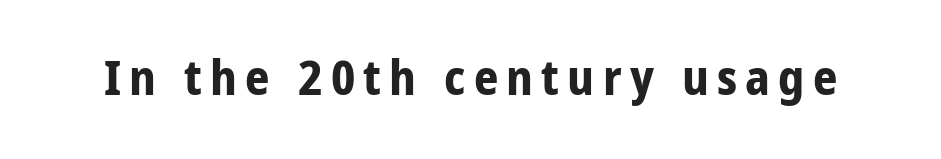
{"serif": "no", "italic": "no", "bold": "yes", "weight": "bold", "width": "condensed", "stroke_contrast": "low", "x_height": "large", "monospaced": "no", "underline": "no", "glyph_px": 48}
